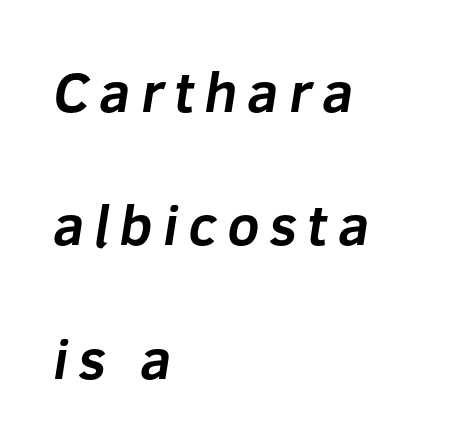
{"serif": "no", "bold": "yes", "weight": "bold", "width": "normal", "stroke_contrast": "low", "x_height": "medium", "monospaced": "no", "underline": "no", "align": "left", "line_spacing": "loose", "line_spacing_ratio": 2.38, "glyph_px": 56}
